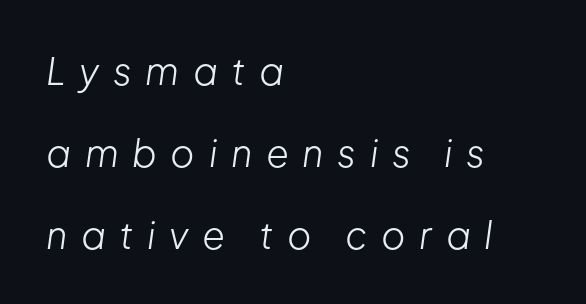
The image shows 37 px light type, italic (leaning right); set left-aligned, loose line spacing (2.21x), unusually wide letter spacing (+0.37 em), not underlined; low stroke contrast and a medium x-height.
